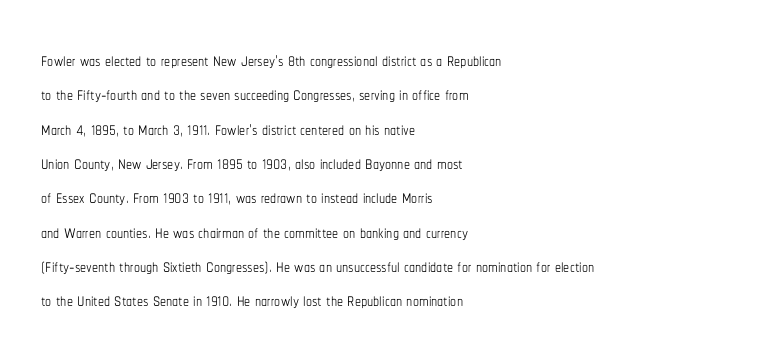
The image shows 24 px text type, upright; set left-aligned, normal line spacing (1.43x), normal letter spacing, not underlined.
